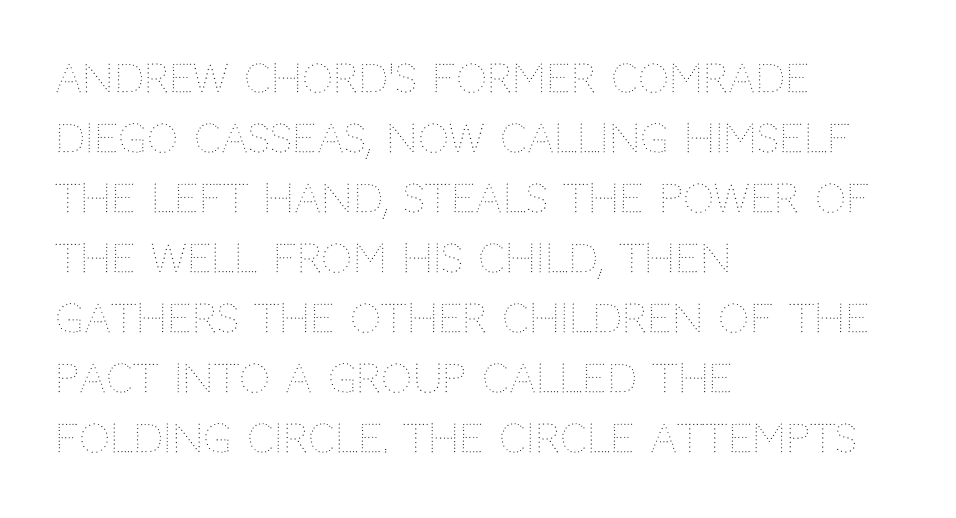
{"italic": "no", "bold": "no", "weight": "thin", "width": "normal", "stroke_contrast": "medium", "x_height": "large", "monospaced": "no", "underline": "no", "align": "left", "line_spacing": "normal", "line_spacing_ratio": 1.54, "letter_spacing": "normal", "letter_spacing_em": 0.0, "glyph_px": 39}
